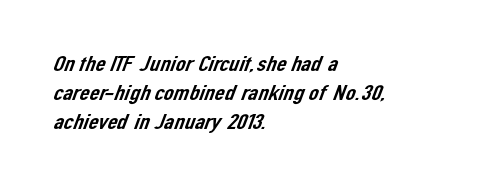
The image shows 22 px text type; set left-aligned, normal line spacing (1.32x), normal letter spacing, not underlined.
